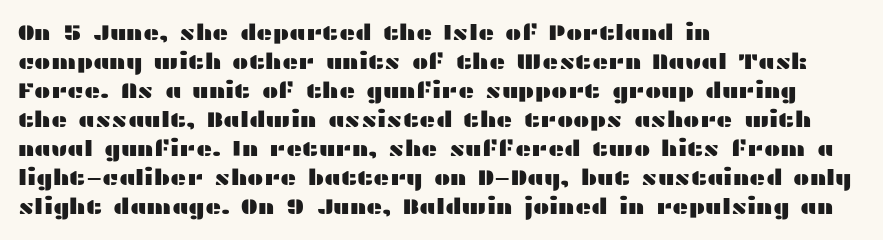
{"italic": "no", "underline": "no", "align": "left", "line_spacing": "normal", "line_spacing_ratio": 1.32, "letter_spacing": "normal", "letter_spacing_em": 0.0, "glyph_px": 22}
